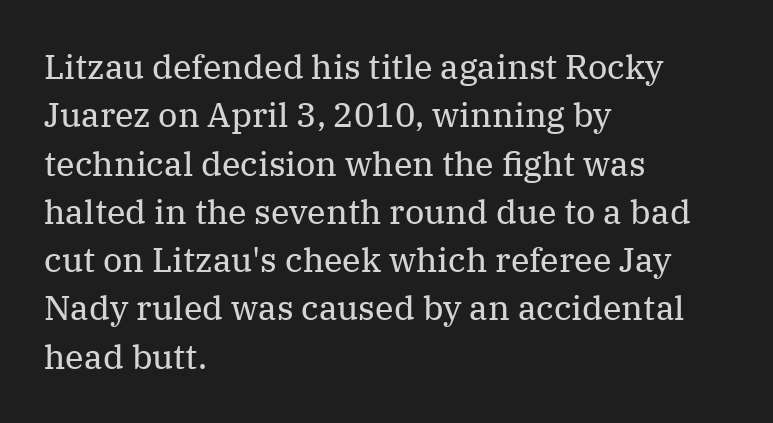
The image shows 34 px regular-weight serif type, upright; set left-aligned, normal line spacing (1.42x), normal letter spacing, not underlined; medium stroke contrast and a medium x-height.
